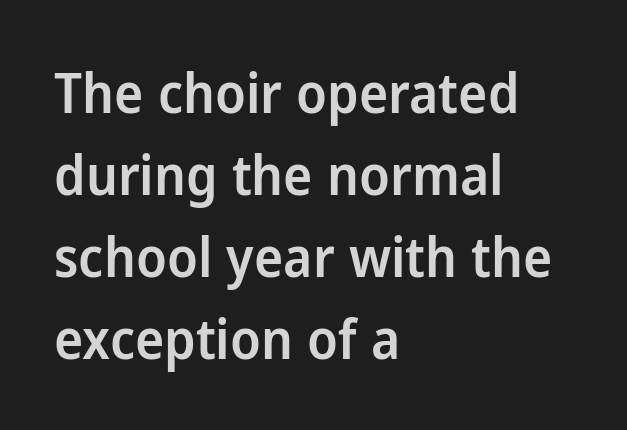
A typesetter would call this leading conventional body-copy spacing. As a designer I'd log this as weight 600, semibold. A typesetter would call this zero additional tracking. Where is the straight margin? On the left. Posture: vertical.
